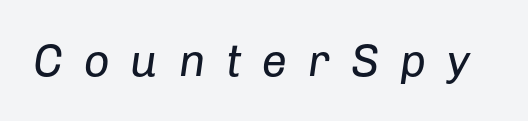
This rendering widens character spacing well past its baseline value. Check under the words: just untouched page. Each stroke keeps to a modest, everyday thickness or less. Rendered with sloped, italic letterforms. The rendering uses natural spacing where letterforms have individual widths.
